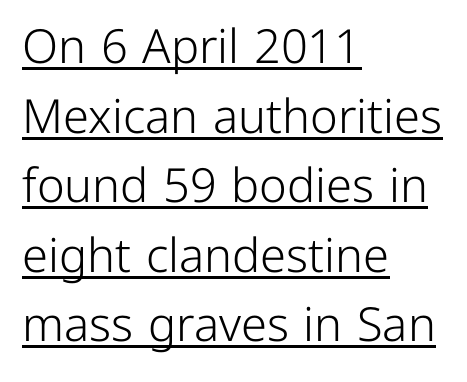
The image shows 47 px light sans-serif type, upright; set left-aligned, normal line spacing (1.48x), normal letter spacing, underlined; low stroke contrast and a medium x-height.
